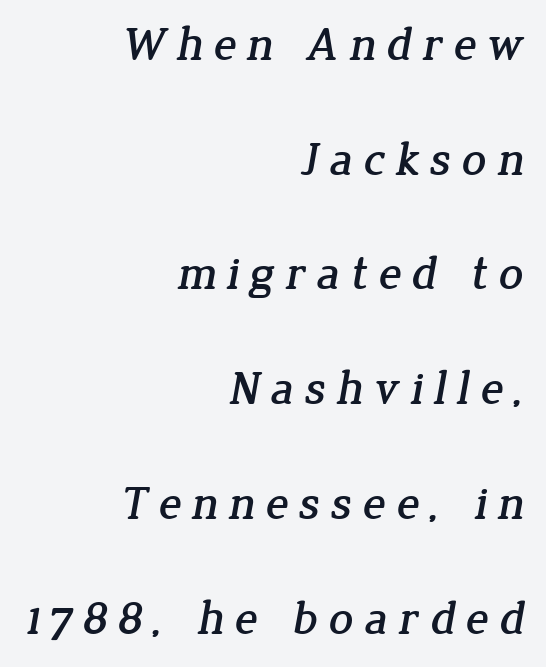
The image shows 48 px serif type; set right-aligned, loose line spacing (2.39x), unusually wide letter spacing (+0.21 em), not underlined; low stroke contrast and a medium x-height.
